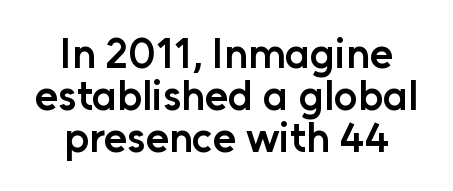
Q: Is the text bold? A: Semi-bold.
Q: Is the text italic (slanted)? A: No, it is upright.
Q: Is the typeface a serif or a sans-serif typeface? A: Sans-serif.
Q: Is the text underlined? A: No.
Q: How is the paragraph aligned? A: Centered.
Q: Is the spacing between letters normal or unusually wide? A: Normal.
Q: Is the spacing between lines tight, normal or loose? A: Tight.
Q: Width (condensed, normal, or wide)? A: Normal.
Q: Stroke contrast? A: Low.
Q: x-height? A: Medium.
Q: Monospaced? A: No.
